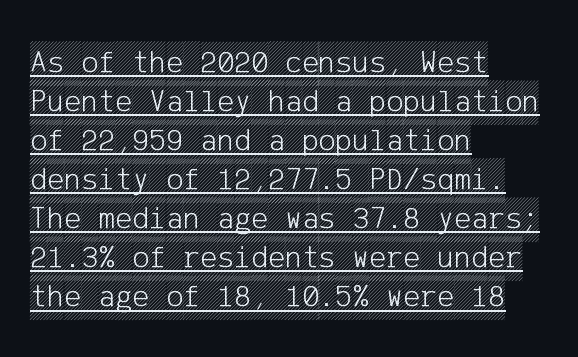
{"italic": "no", "width": "condensed", "x_height": "large", "underline": "yes", "align": "left", "line_spacing_ratio": 1.22, "letter_spacing": "normal", "letter_spacing_em": 0.0, "glyph_px": 32}
